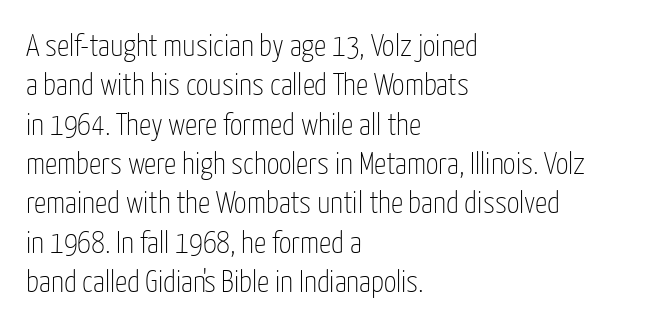
{"serif": "no", "italic": "no", "bold": "no", "weight": "thin", "width": "condensed", "stroke_contrast": "low", "x_height": "medium", "monospaced": "no", "underline": "no", "align": "left", "line_spacing": "normal", "line_spacing_ratio": 1.27, "letter_spacing": "normal", "letter_spacing_em": 0.0, "glyph_px": 31}
